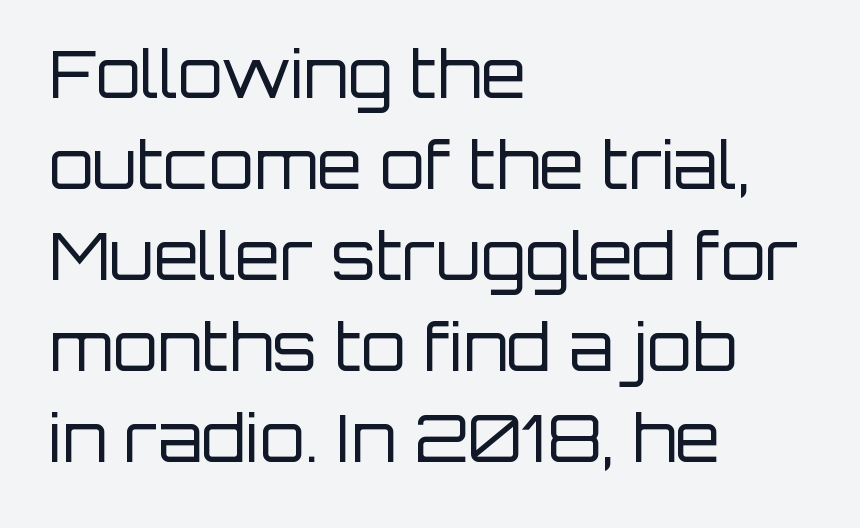
Each new line begins a customary step beneath the previous one. Examine the stroke ends and you'll find no serifs. The specimen reads as upright at a glance. The face used here is proportionally spaced, like ordinary book or web type.
